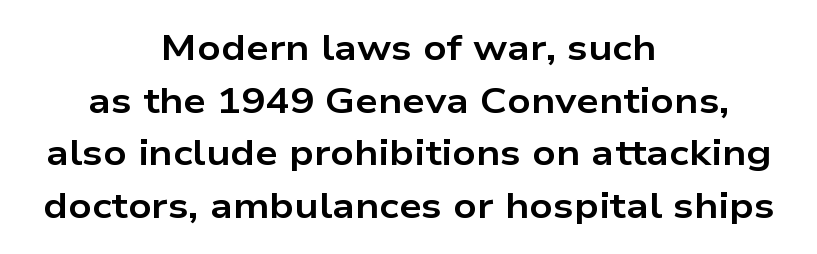
Q: Is the text bold? A: Yes.
Q: Is the text italic (slanted)? A: No, it is upright.
Q: Is the typeface a serif or a sans-serif typeface? A: Sans-serif.
Q: Is the text underlined? A: No.
Q: How is the paragraph aligned? A: Centered.
Q: Is the spacing between letters normal or unusually wide? A: Normal.
Q: Is the spacing between lines tight, normal or loose? A: Normal.
Q: Width (condensed, normal, or wide)? A: Wide.
Q: Stroke contrast? A: Low.
Q: x-height? A: Medium.
Q: Monospaced? A: No.
